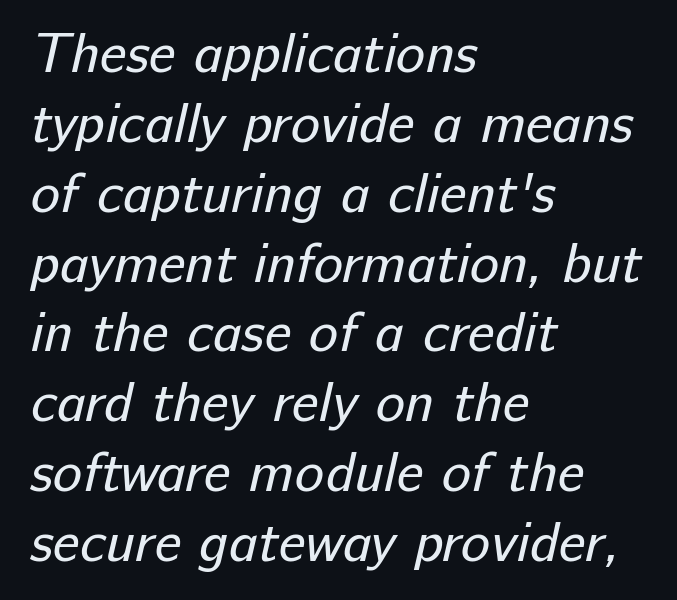
The image shows 55 px regular-weight sans-serif type; set left-aligned, normal line spacing (1.27x), normal letter spacing, not underlined; low stroke contrast and a medium x-height.
